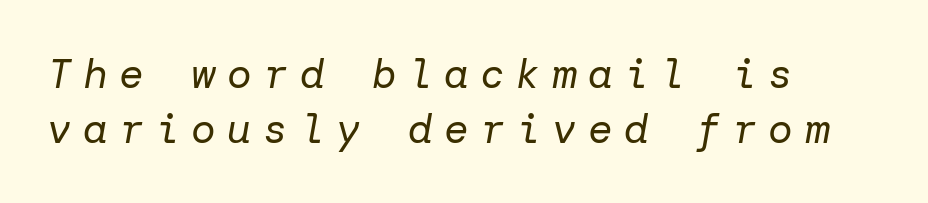
The gap between lines stays unmarked. The paragraph has a hard left edge and a soft right edge. The face used here has a pronounced slope to its letters. Horizontal bands of white between lines are of average thickness. The passage shown has open, widely tracked lettering throughout.
